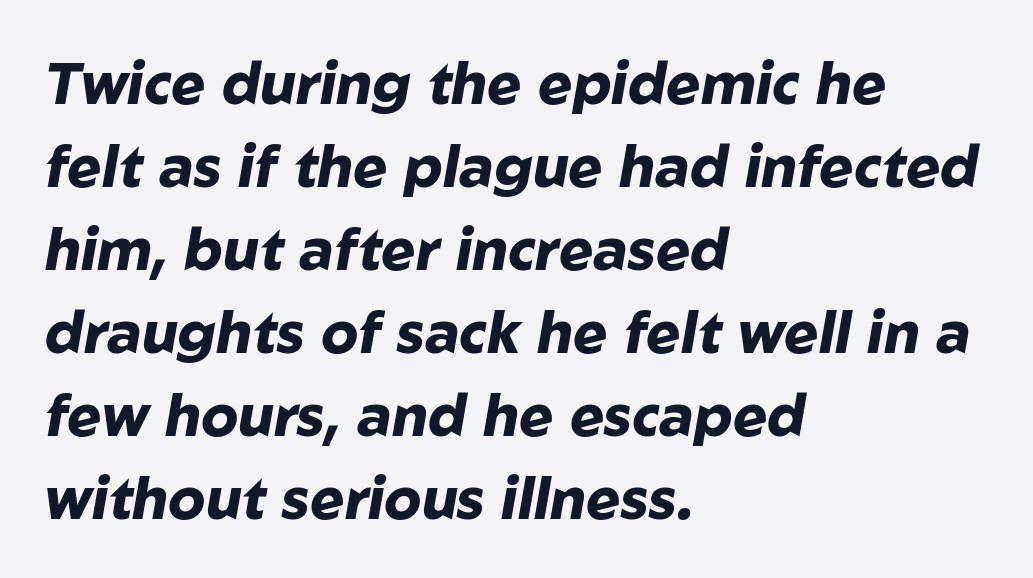
{"italic": "yes", "lean": "right", "slant_degrees": 10, "bold": "yes", "weight": "heavy", "width": "normal", "stroke_contrast": "low", "x_height": "medium", "monospaced": "no", "underline": "no", "align": "left", "line_spacing": "normal", "line_spacing_ratio": 1.43, "letter_spacing": "normal", "letter_spacing_em": 0.0, "glyph_px": 58}
